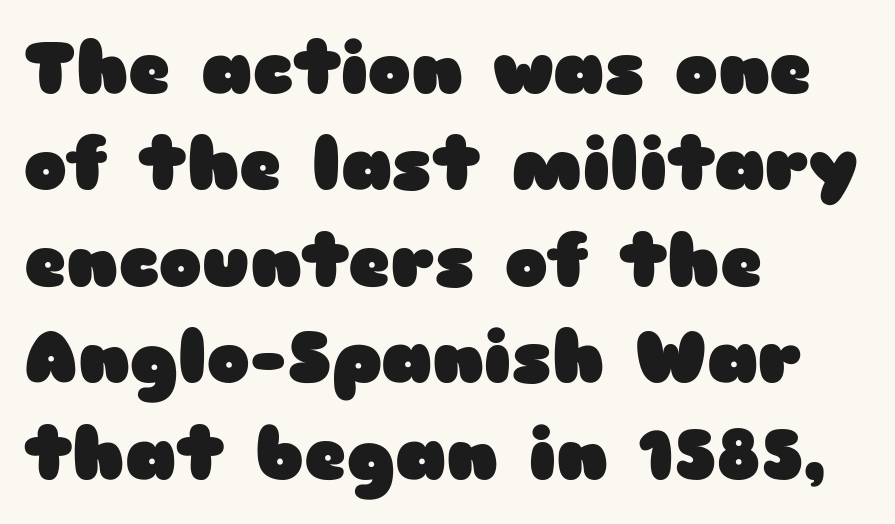
Q: Is the text bold? A: Yes.
Q: Is the text italic (slanted)? A: No, it is upright.
Q: Is the typeface a serif or a sans-serif typeface? A: Sans-serif.
Q: Is the text underlined? A: No.
Q: How is the paragraph aligned? A: Left-aligned.
Q: Is the spacing between letters normal or unusually wide? A: Normal.
Q: Is the spacing between lines tight, normal or loose? A: Normal.
Q: Width (condensed, normal, or wide)? A: Wide.
Q: Stroke contrast? A: Low.
Q: x-height? A: Medium.
Q: Monospaced? A: No.
